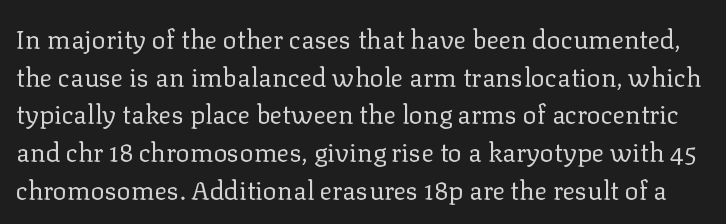
{"italic": "no", "bold": "no", "underline": "no", "line_spacing": "normal", "line_spacing_ratio": 1.45, "letter_spacing": "normal", "letter_spacing_em": 0.0, "glyph_px": 26}
